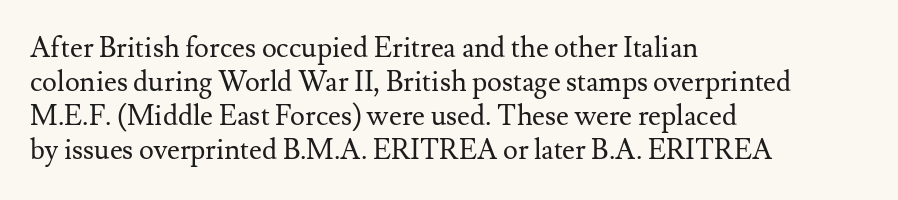
Q: Is the text bold? A: No.
Q: Is the text italic (slanted)? A: No, it is upright.
Q: Is the typeface a serif or a sans-serif typeface? A: Serif.
Q: Is the text underlined? A: No.
Q: How is the paragraph aligned? A: Left-aligned.
Q: Is the spacing between letters normal or unusually wide? A: Normal.
Q: Width (condensed, normal, or wide)? A: Normal.
Q: Stroke contrast? A: Medium.
Q: x-height? A: Small.
Q: Monospaced? A: No.
